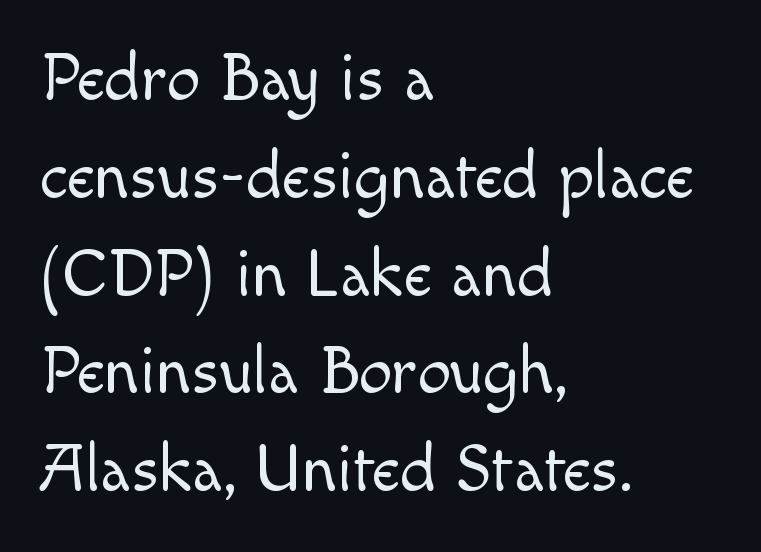
The letters advance in unequal steps, a hallmark of proportional type. What kind of face is this? One without serifs — a sans. Left-aligned paragraph, ragged on the right. Tracking value appears to be zero — textbook default spacing. No letter is thick-stroked: the sample isn't bold.
